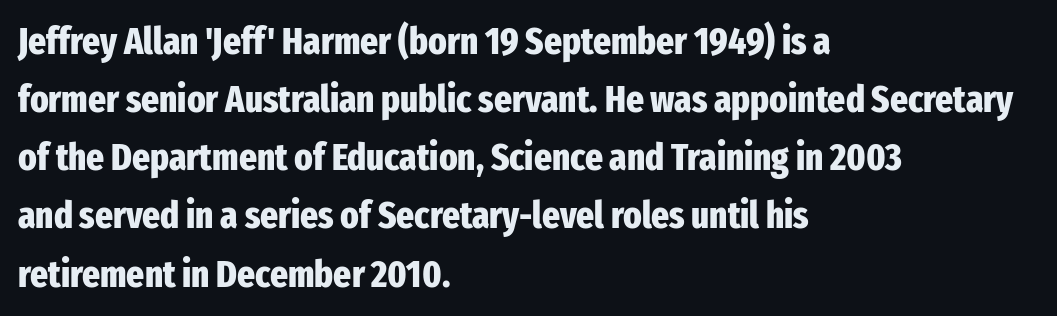
{"serif": "no", "italic": "no", "bold": "yes", "weight": "heavy", "width": "condensed", "stroke_contrast": "low", "x_height": "medium", "monospaced": "no", "underline": "no", "align": "left", "line_spacing": "normal", "line_spacing_ratio": 1.53, "letter_spacing": "normal", "letter_spacing_em": 0.0, "glyph_px": 38}
